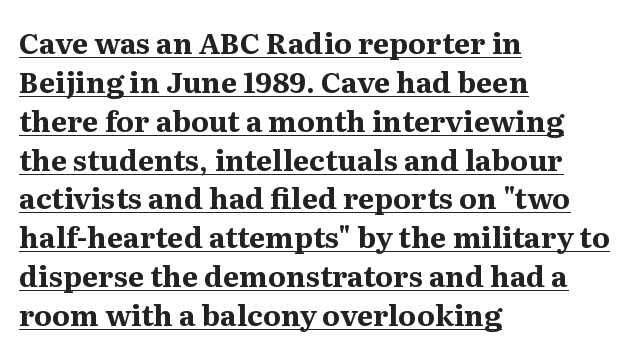
The image shows 29 px bold serif type, upright; set left-aligned, normal line spacing (1.34x), normal letter spacing, underlined; medium stroke contrast and a medium x-height.
